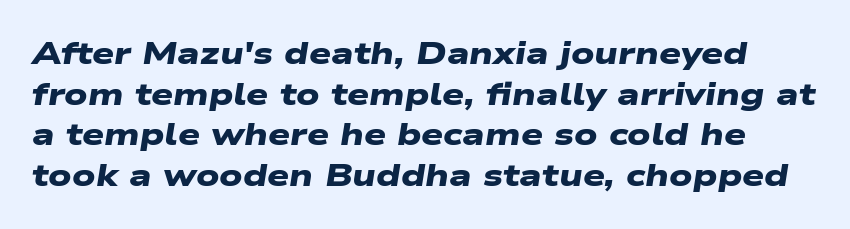
Q: Is the text bold? A: Yes.
Q: Is the typeface a serif or a sans-serif typeface? A: Sans-serif.
Q: Is the text underlined? A: No.
Q: Is the spacing between letters normal or unusually wide? A: Normal.
Q: Is the spacing between lines tight, normal or loose? A: Normal.
Q: Width (condensed, normal, or wide)? A: Wide.
Q: Stroke contrast? A: Low.
Q: x-height? A: Medium.
Q: Monospaced? A: No.
